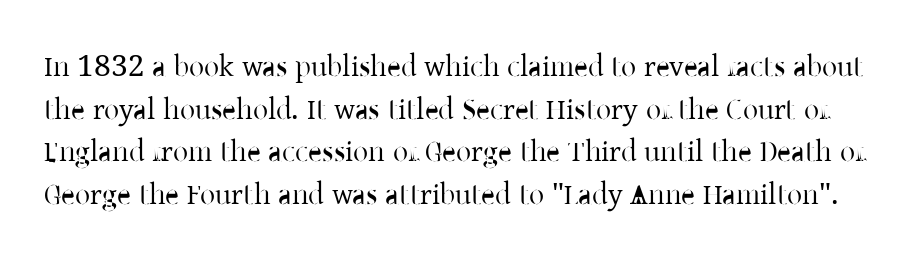
Q: Is the text bold? A: No.
Q: Is the text italic (slanted)? A: No, it is upright.
Q: Is the typeface a serif or a sans-serif typeface? A: Serif.
Q: Is the text underlined? A: No.
Q: Is the spacing between letters normal or unusually wide? A: Normal.
Q: Is the spacing between lines tight, normal or loose? A: Normal.
Q: Width (condensed, normal, or wide)? A: Normal.
Q: Stroke contrast? A: Low.
Q: x-height? A: Medium.
Q: Monospaced? A: No.
